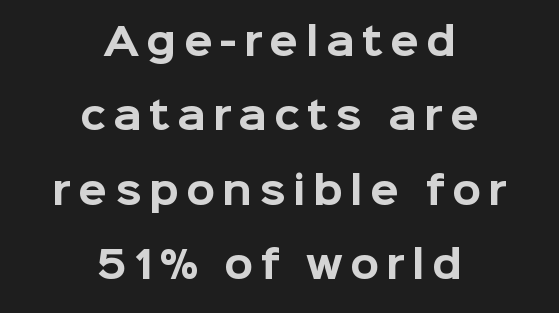
Varying glyph widths throughout — classic text-font behaviour. Just letters on the line, the space beneath them empty. Short and long lines alike share a common midpoint. I'd call this a sans setting — the letters go barefoot.
